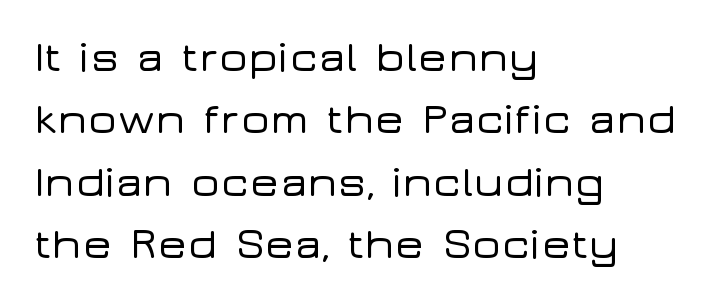
{"serif": "no", "italic": "no", "width": "wide", "stroke_contrast": "low", "x_height": "medium", "monospaced": "no", "underline": "no", "align": "left", "line_spacing": "normal", "line_spacing_ratio": 1.42, "letter_spacing": "normal", "letter_spacing_em": 0.0, "glyph_px": 44}
